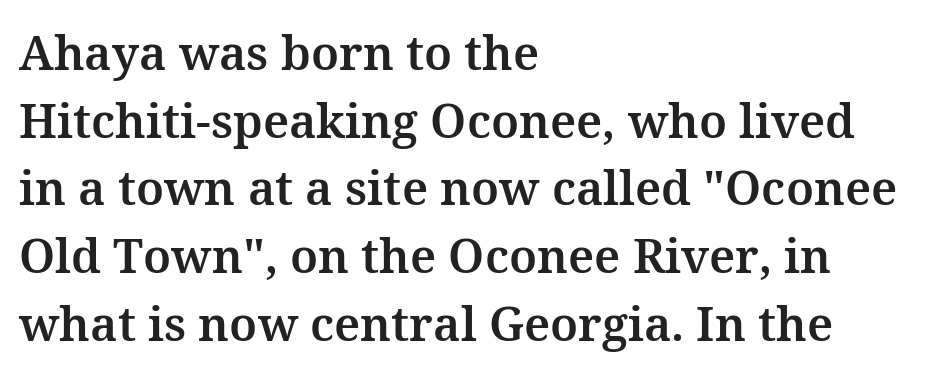
Q: Is the text italic (slanted)? A: No, it is upright.
Q: Is the typeface a serif or a sans-serif typeface? A: Serif.
Q: Is the text underlined? A: No.
Q: How is the paragraph aligned? A: Left-aligned.
Q: Is the spacing between letters normal or unusually wide? A: Normal.
Q: Is the spacing between lines tight, normal or loose? A: Normal.
Q: Width (condensed, normal, or wide)? A: Normal.
Q: Stroke contrast? A: Medium.
Q: x-height? A: Medium.
Q: Monospaced? A: No.
